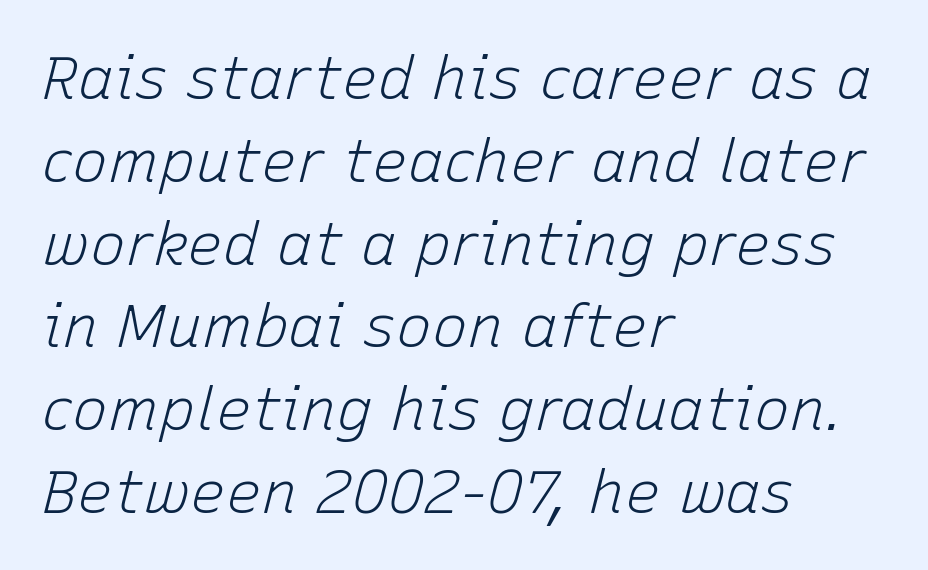
The image shows 60 px light type, italic (leaning right); set left-aligned, normal line spacing (1.38x), normal letter spacing, not underlined; low stroke contrast and a medium x-height.
